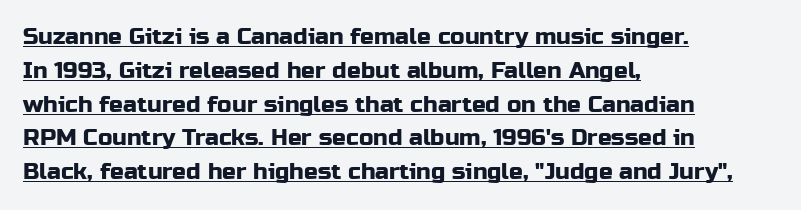
Q: Is the text italic (slanted)? A: No, it is upright.
Q: Is the text underlined? A: Yes.
Q: How is the paragraph aligned? A: Left-aligned.
Q: Is the spacing between letters normal or unusually wide? A: Normal.
Q: Is the spacing between lines tight, normal or loose? A: Normal.
